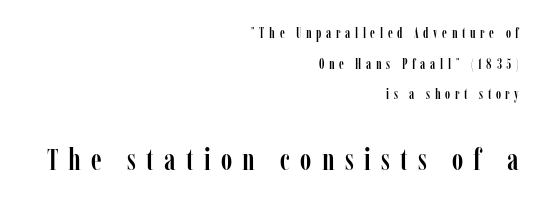
The image shows 31 px condensed serif type, upright; set right-aligned, loose line spacing (2.18x), unusually wide letter spacing (+0.33 em), not underlined; the second (bottom) block is 2.21x larger; low stroke contrast and a medium x-height.
